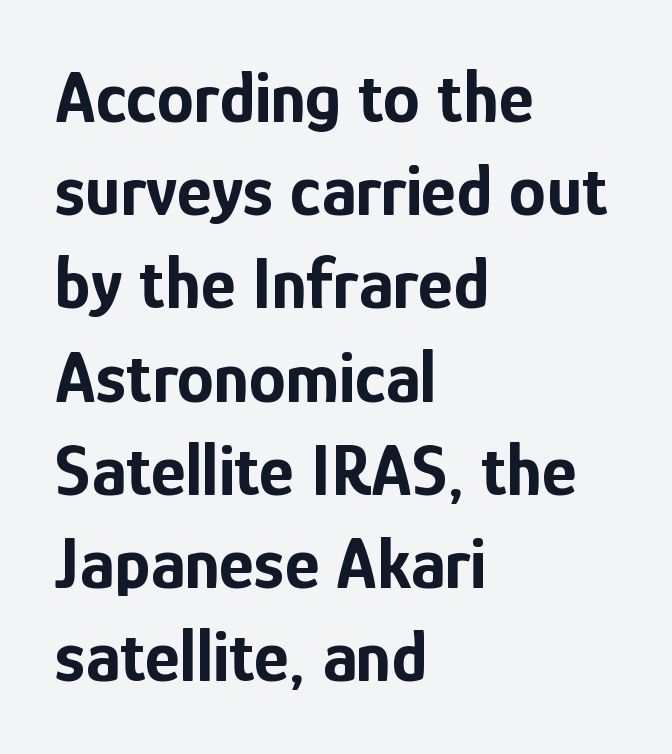
Q: Is the text bold? A: Yes.
Q: Is the text italic (slanted)? A: No, it is upright.
Q: Is the typeface a serif or a sans-serif typeface? A: Sans-serif.
Q: Is the text underlined? A: No.
Q: How is the paragraph aligned? A: Left-aligned.
Q: Is the spacing between letters normal or unusually wide? A: Normal.
Q: Is the spacing between lines tight, normal or loose? A: Normal.
Q: Width (condensed, normal, or wide)? A: Condensed.
Q: Stroke contrast? A: Low.
Q: x-height? A: Medium.
Q: Monospaced? A: No.
